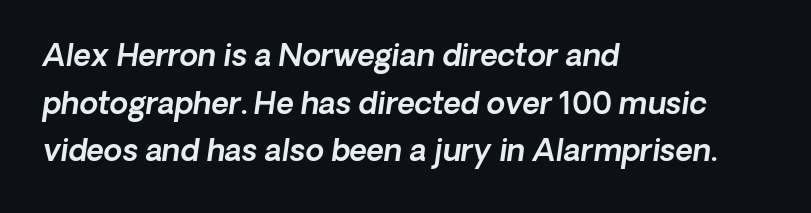
Q: Is the typeface a serif or a sans-serif typeface? A: Sans-serif.
Q: Is the text underlined? A: No.
Q: How is the paragraph aligned? A: Left-aligned.
Q: Is the spacing between letters normal or unusually wide? A: Normal.
Q: Is the spacing between lines tight, normal or loose? A: Normal.
Q: Width (condensed, normal, or wide)? A: Normal.
Q: x-height? A: Medium.
Q: Monospaced? A: No.
